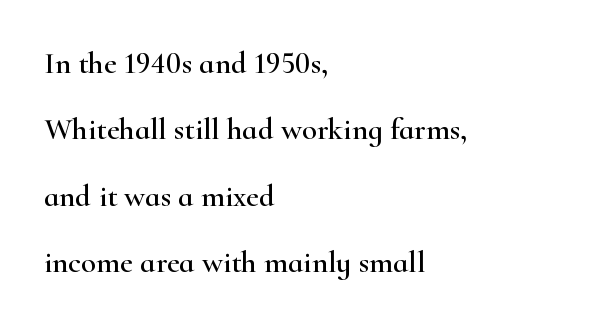
What stands out about the letter spacing? Nothing — it is the standard amount. A typesetter would call this leading open, well beyond the default. Each letter keeps its own natural width here, so spacing adapts to shape. Posture: straight, roman, zero tilt.
